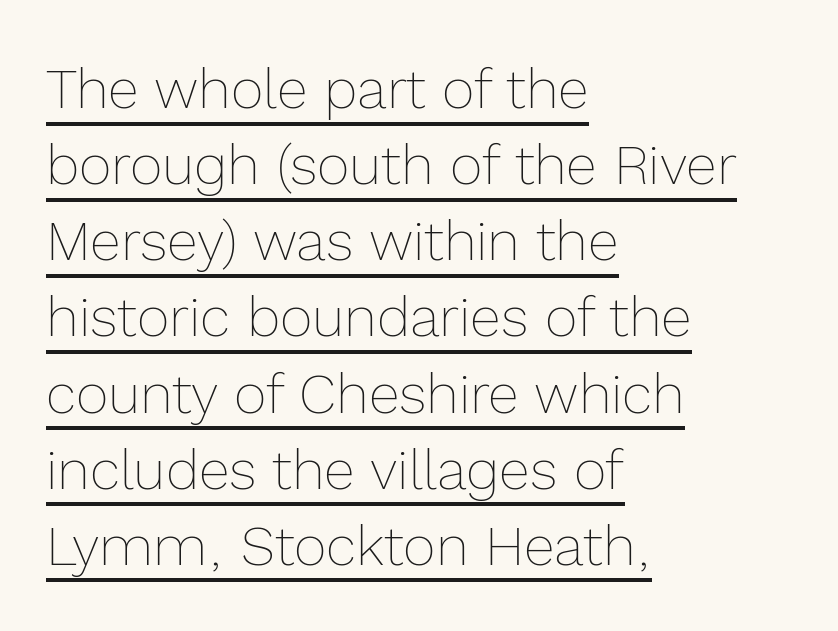
Line spacing here is normal. This rendering leaves character spacing at its baseline value. Upright lettering throughout. Each letter keeps its own natural width here, so spacing adapts to shape. Notice how the passage keeps a crisp vertical edge on the left only.
